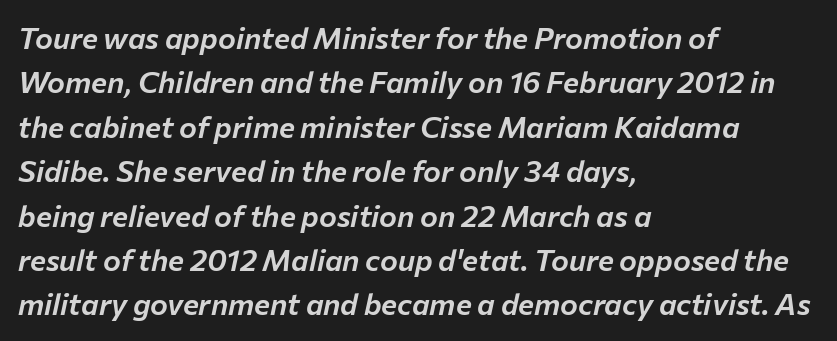
The image shows 30 px text type, italic (leaning right); set left-aligned, normal line spacing (1.48x), normal letter spacing, not underlined; low stroke contrast and a medium x-height.
